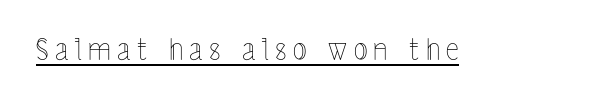
Q: Is the text bold? A: No.
Q: Is the text italic (slanted)? A: No, it is upright.
Q: Is the text underlined? A: Yes.
Q: Is the spacing between letters normal or unusually wide? A: Unusually wide.
Q: Width (condensed, normal, or wide)? A: Condensed.
Q: x-height? A: Medium.
Q: Monospaced? A: No.
